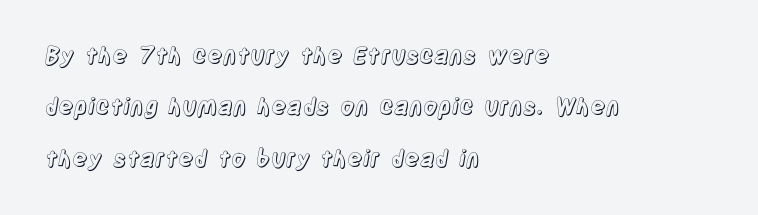
Airy leading. Each row of text sits above clean, open space. This rendering leaves character spacing at its baseline value. Layout note: lines flush left.
